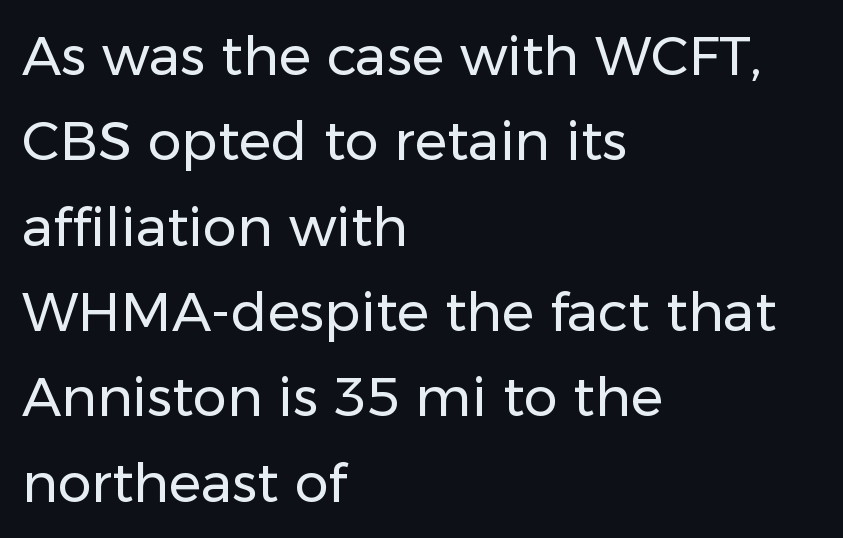
The image shows 54 px regular-weight sans-serif type, upright; set left-aligned, normal line spacing (1.58x), normal letter spacing, not underlined; low stroke contrast and a medium x-height.
